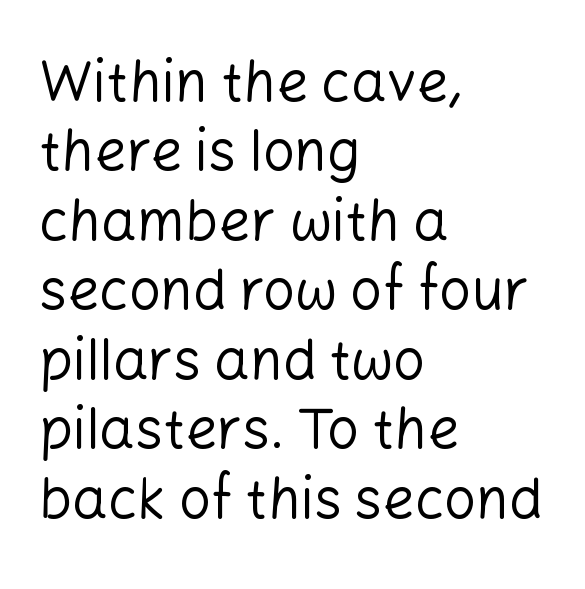
{"serif": "no", "italic": "no", "bold": "no", "weight": "regular", "width": "normal", "stroke_contrast": "low", "x_height": "medium", "monospaced": "no", "underline": "no", "align": "left", "line_spacing_ratio": 1.24, "letter_spacing": "normal", "letter_spacing_em": 0.0, "glyph_px": 56}
